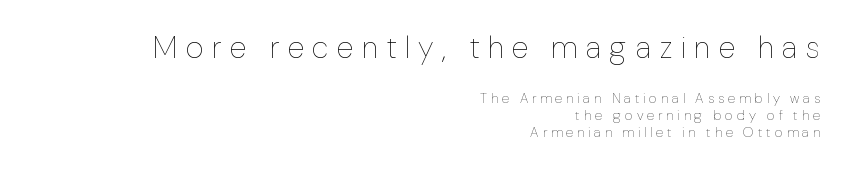
The image shows 31 px thin type, upright; set right-aligned, line spacing 1.21x, unusually wide letter spacing (+0.27 em), not underlined; the first (top) block is 2.21x larger; low stroke contrast and a medium x-height.
